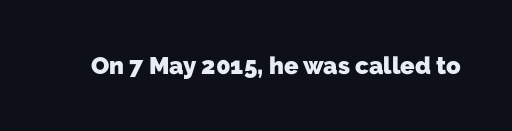
Standard letterfit; no display-style spreading of the glyphs. What weight is shown? A full bold with thick strokes. Has an underline been added? It has not.
